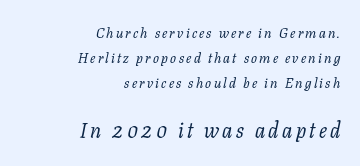
Q: Is the text bold? A: No.
Q: Is the text italic (slanted)? A: Yes, it leans right by about 11 degrees.
Q: Is the text underlined? A: No.
Q: How is the paragraph aligned? A: Right-aligned.
Q: Which block of text is set in a larger size, the first (top) or the second (bottom)? A: The second (bottom) one.
